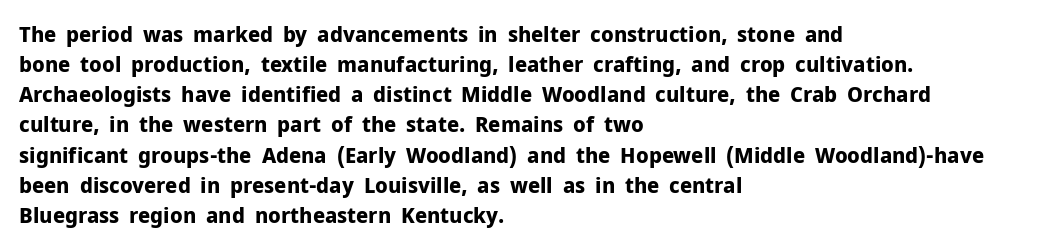
{"italic": "no", "bold": "yes", "underline": "no", "align": "left", "line_spacing": "normal", "line_spacing_ratio": 1.37, "letter_spacing": "normal", "letter_spacing_em": 0.0, "glyph_px": 22}
